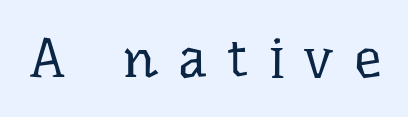
Q: Is the text bold? A: No.
Q: Is the text italic (slanted)? A: No, it is upright.
Q: Is the typeface a serif or a sans-serif typeface? A: Serif.
Q: Is the text underlined? A: No.
Q: Is the spacing between letters normal or unusually wide? A: Unusually wide.
Q: Width (condensed, normal, or wide)? A: Normal.
Q: Stroke contrast? A: Low.
Q: x-height? A: Medium.
Q: Monospaced? A: No.
